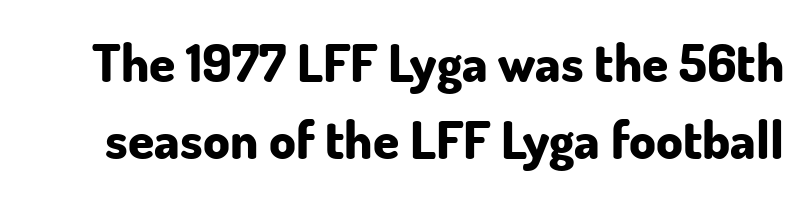
Q: Is the text bold? A: Yes.
Q: Is the text italic (slanted)? A: No, it is upright.
Q: Is the typeface a serif or a sans-serif typeface? A: Sans-serif.
Q: Is the text underlined? A: No.
Q: Is the spacing between letters normal or unusually wide? A: Normal.
Q: Is the spacing between lines tight, normal or loose? A: Normal.
Q: Width (condensed, normal, or wide)? A: Normal.
Q: Stroke contrast? A: Low.
Q: x-height? A: Small.
Q: Monospaced? A: No.
